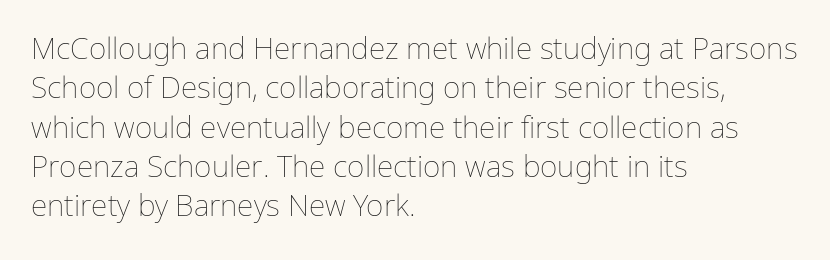
{"italic": "no", "bold": "no", "weight": "thin", "width": "normal", "stroke_contrast": "low", "x_height": "medium", "monospaced": "no", "underline": "no", "align": "left", "line_spacing": "normal", "line_spacing_ratio": 1.31, "letter_spacing": "normal", "letter_spacing_em": 0.0, "glyph_px": 30}
